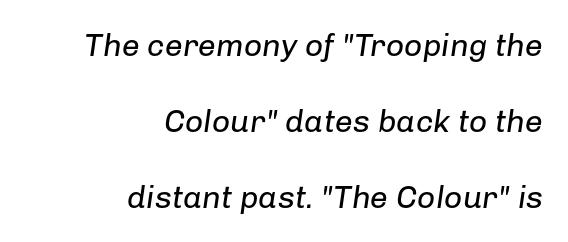
Is there much room between lines? Yes — plenty of vertical air separates them. Think of a printed novel: that variable character pitch is what you see here. Vertical stems look standard width or narrower in stroke. Leftover space on each line is placed entirely before the opening word. Is the type slanted? Yes — the strokes lean at a clear angle.
